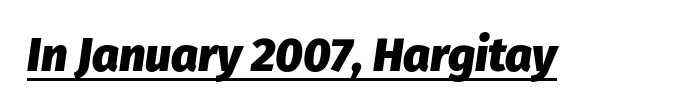
Q: Is the text bold? A: Yes.
Q: Is the text italic (slanted)? A: Yes, it leans right by about 8 degrees.
Q: Is the text underlined? A: Yes.
Q: Is the spacing between letters normal or unusually wide? A: Normal.
Q: Width (condensed, normal, or wide)? A: Normal.
Q: Stroke contrast? A: Low.
Q: x-height? A: Medium.
Q: Monospaced? A: No.
